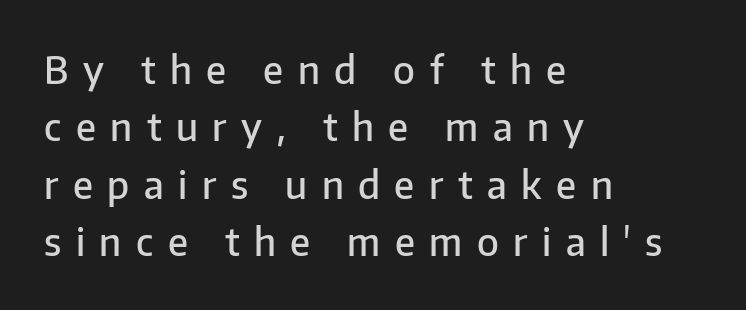
The image shows 38 px semibold sans-serif type, upright; set left-aligned, normal line spacing (1.51x), unusually wide letter spacing (+0.38 em), not underlined; low stroke contrast and a medium x-height.
